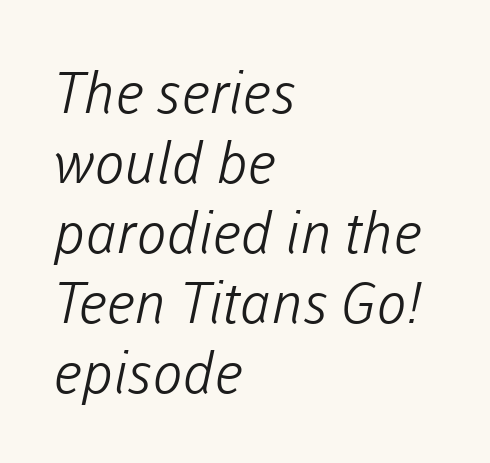
The image shows 57 px light sans-serif type; set left-aligned, line spacing 1.23x, normal letter spacing, not underlined; low stroke contrast and a medium x-height.
